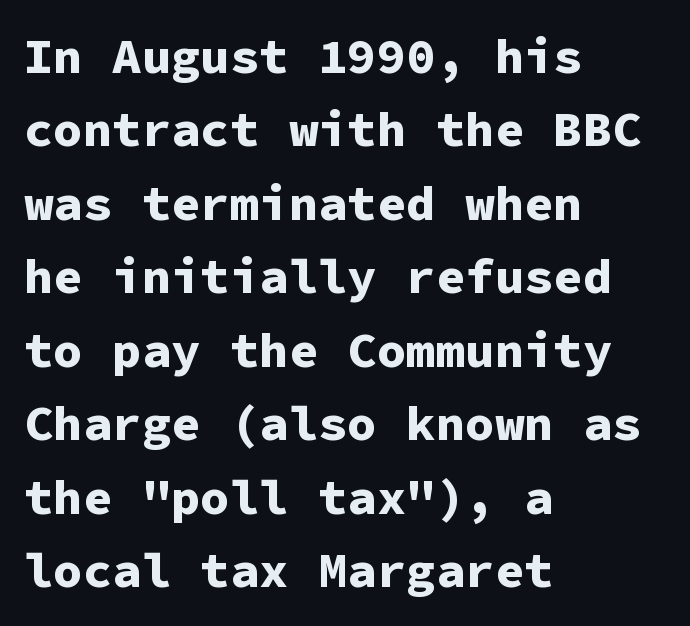
{"serif": "no", "italic": "no", "bold": "yes", "weight": "bold", "width": "normal", "stroke_contrast": "low", "x_height": "medium", "monospaced": "yes", "underline": "no", "align": "left", "line_spacing": "normal", "line_spacing_ratio": 1.5, "letter_spacing": "normal", "letter_spacing_em": 0.0, "glyph_px": 49}
